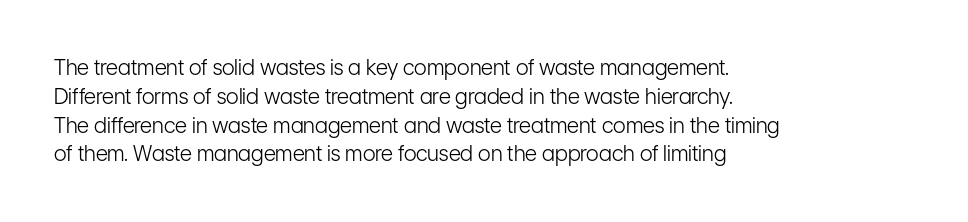
Q: Is the text bold? A: No.
Q: Is the text italic (slanted)? A: No, it is upright.
Q: Is the text underlined? A: No.
Q: How is the paragraph aligned? A: Left-aligned.
Q: Is the spacing between letters normal or unusually wide? A: Normal.
Q: Is the spacing between lines tight, normal or loose? A: Normal.
